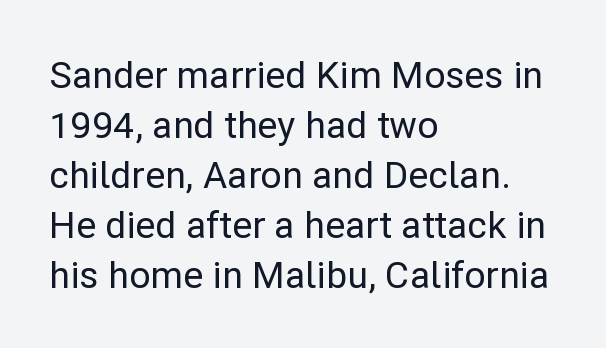
Q: Is the text italic (slanted)? A: No, it is upright.
Q: Is the typeface a serif or a sans-serif typeface? A: Sans-serif.
Q: Is the text underlined? A: No.
Q: How is the paragraph aligned? A: Left-aligned.
Q: Is the spacing between letters normal or unusually wide? A: Normal.
Q: Is the spacing between lines tight, normal or loose? A: Normal.
Q: Width (condensed, normal, or wide)? A: Normal.
Q: Stroke contrast? A: Low.
Q: x-height? A: Medium.
Q: Monospaced? A: No.
